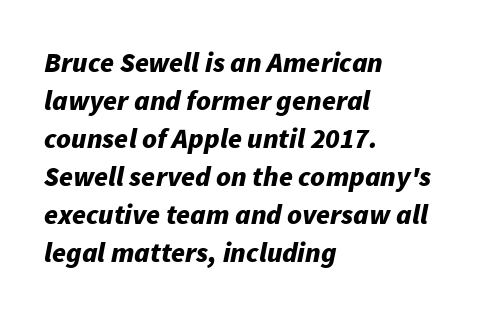
{"italic": "yes", "lean": "right", "slant_degrees": 11, "bold": "yes", "weight": "bold", "width": "normal", "stroke_contrast": "low", "x_height": "medium", "monospaced": "no", "underline": "no", "align": "left", "line_spacing": "normal", "line_spacing_ratio": 1.36, "letter_spacing": "normal", "letter_spacing_em": 0.0, "glyph_px": 28}
